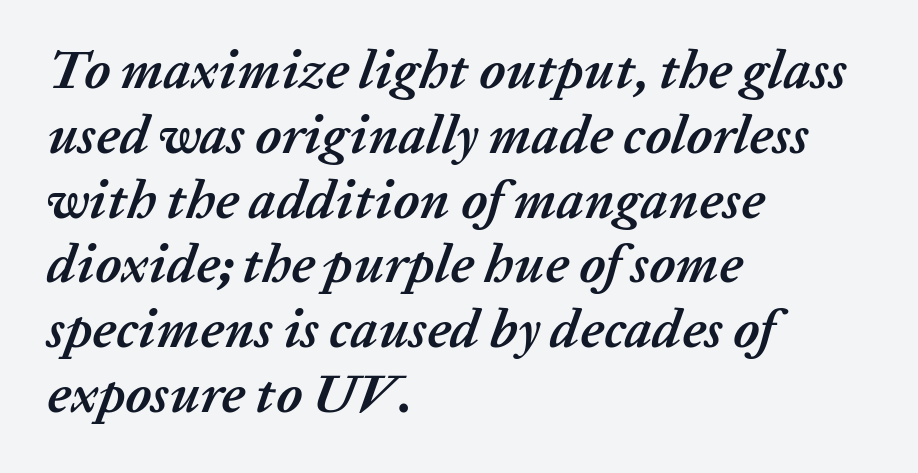
The image shows 54 px semibold type, italic (leaning right); set left-aligned, line spacing 1.2x, normal letter spacing, not underlined; low stroke contrast and a medium x-height.
